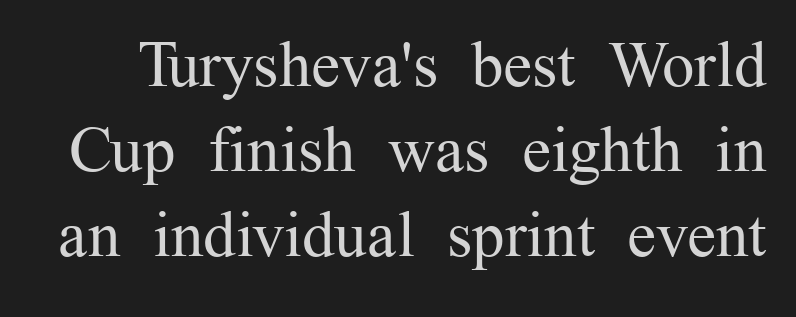
{"serif": "yes", "italic": "no", "bold": "no", "weight": "regular", "width": "normal", "stroke_contrast": "medium", "x_height": "medium", "monospaced": "no", "underline": "no", "line_spacing": "normal", "line_spacing_ratio": 1.31, "letter_spacing": "normal", "letter_spacing_em": 0.0, "glyph_px": 65}
